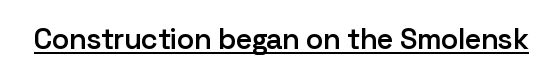
The letters stand straight up with perfectly vertical stems. The words here are underlined. Students, this is semibold: more ink than regular, less than bold. Tracking value appears to be zero — textbook default spacing. The rendering shows plain stroke endings on the letterforms — a sans-serif design.
